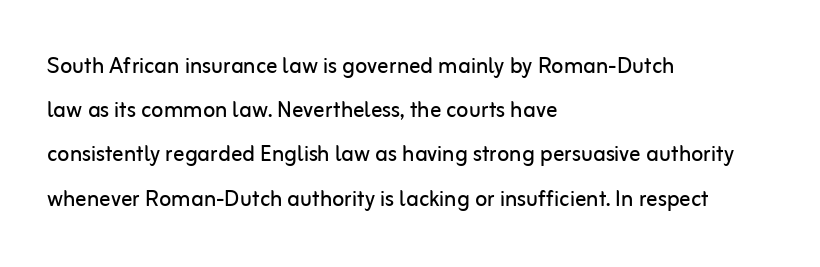
{"serif": "no", "italic": "no", "bold": "no", "weight": "regular", "width": "normal", "stroke_contrast": "low", "x_height": "medium", "monospaced": "no", "underline": "no", "align": "left", "line_spacing": "normal", "line_spacing_ratio": 1.58, "letter_spacing": "normal", "letter_spacing_em": 0.0, "glyph_px": 28}
